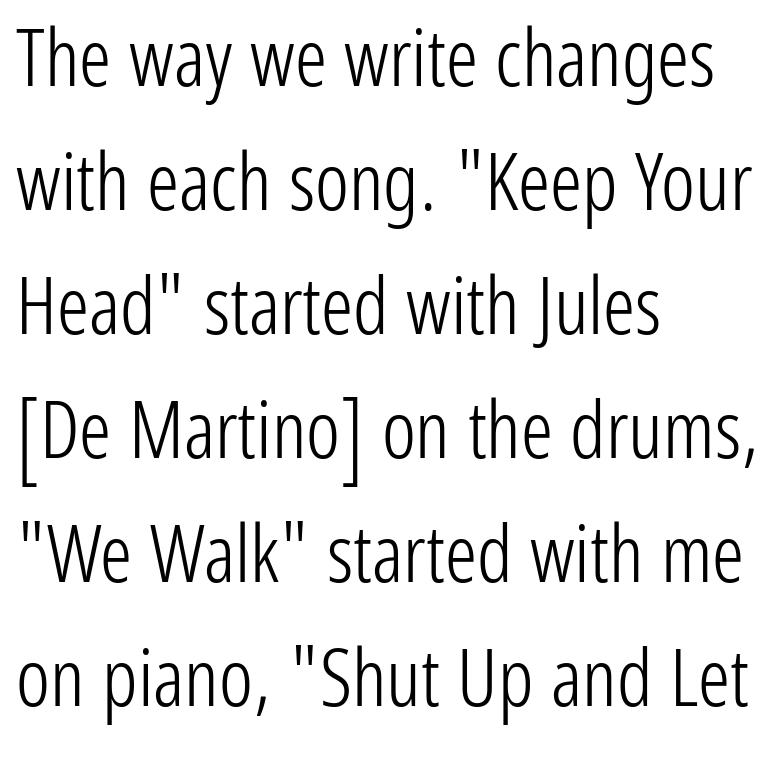
{"serif": "no", "italic": "no", "bold": "no", "weight": "light", "width": "condensed", "stroke_contrast": "low", "x_height": "medium", "monospaced": "no", "underline": "no", "align": "left", "line_spacing": "normal", "line_spacing_ratio": 1.55, "letter_spacing": "normal", "letter_spacing_em": 0.0, "glyph_px": 80}
